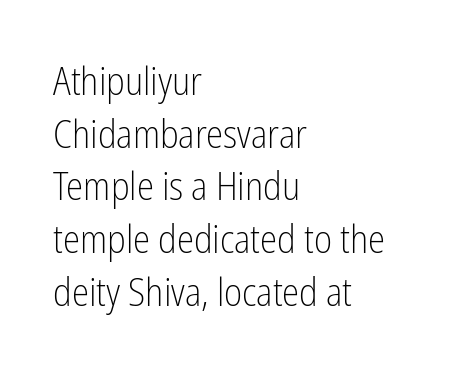
The image shows 39 px light, condensed sans-serif type, upright; set left-aligned, normal line spacing (1.35x), normal letter spacing, not underlined; low stroke contrast and a medium x-height.
